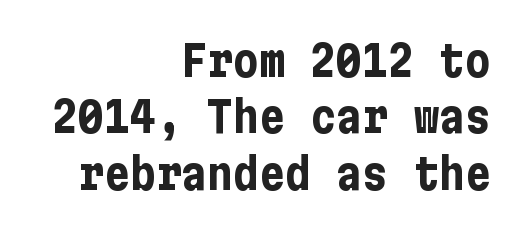
The typeface chosen for these lines omits serifs. Which margin do the lines hug? The right one — the left edge is uneven. The strokes are fattened all the way to bold. You can tell it's not italic because the verticals are truly vertical. Look at the tracking — it's just the regular setting, nothing added.
